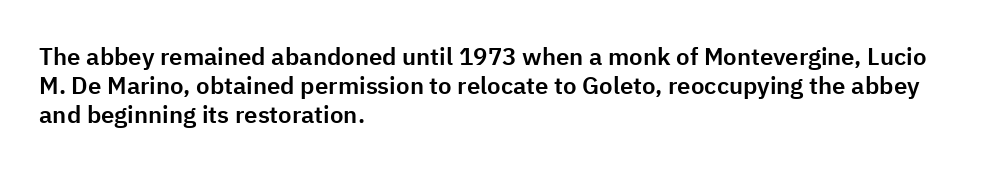
Q: Is the text italic (slanted)? A: No, it is upright.
Q: Is the text underlined? A: No.
Q: How is the paragraph aligned? A: Left-aligned.
Q: Is the spacing between letters normal or unusually wide? A: Normal.
